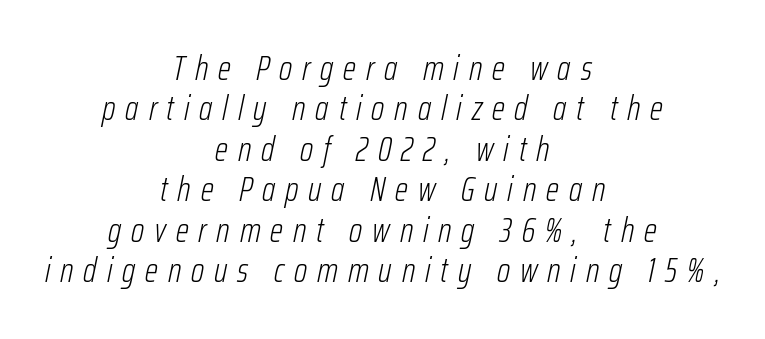
The image shows 34 px light, condensed type, italic (leaning right); set centered, line spacing 1.19x, unusually wide letter spacing (+0.29 em), not underlined; low stroke contrast and a medium x-height.
